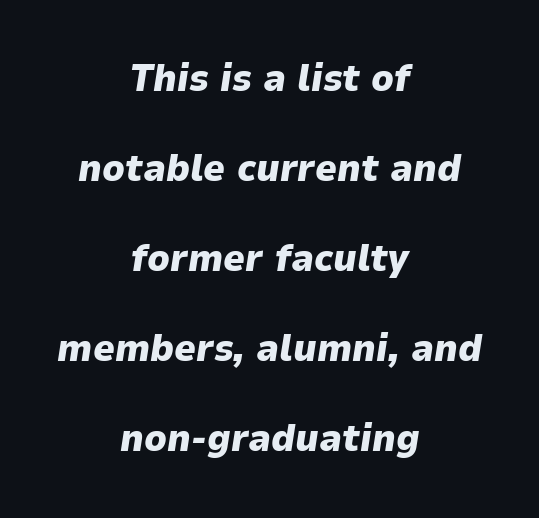
Q: Is the text bold? A: Yes.
Q: Is the text italic (slanted)? A: Yes, it leans right by about 9 degrees.
Q: Is the text underlined? A: No.
Q: How is the paragraph aligned? A: Centered.
Q: Is the spacing between letters normal or unusually wide? A: Normal.
Q: Is the spacing between lines tight, normal or loose? A: Loose.
Q: Width (condensed, normal, or wide)? A: Normal.
Q: Stroke contrast? A: Low.
Q: x-height? A: Medium.
Q: Monospaced? A: No.
